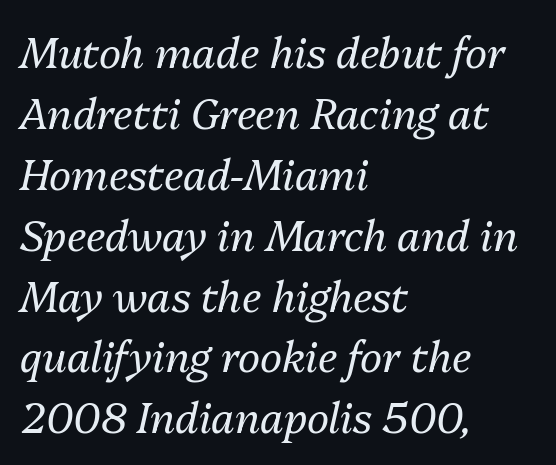
The image shows 42 px regular-weight type, italic (leaning right); set left-aligned, normal line spacing (1.45x), normal letter spacing, not underlined; medium stroke contrast and a medium x-height.
